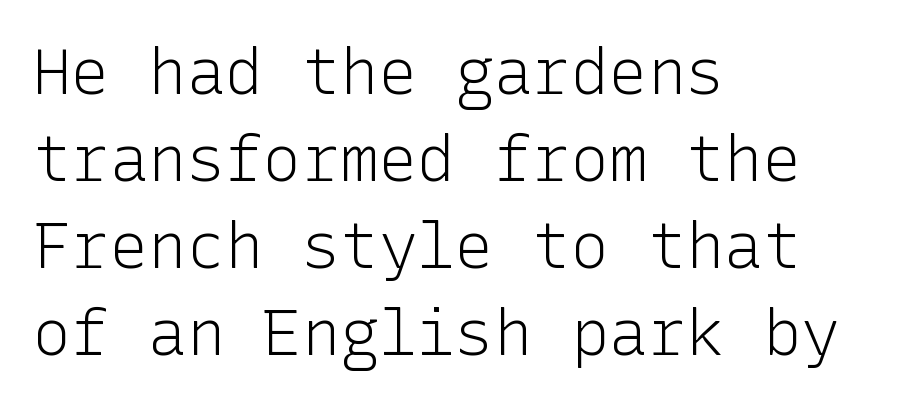
The type is set solid horizontally, with unmodified tracking. A typesetter would label this face a sans. The font sits on the lighter half of the weight spectrum, regular included. A student would call this left alignment; a typographer would say flush left, rag right.
